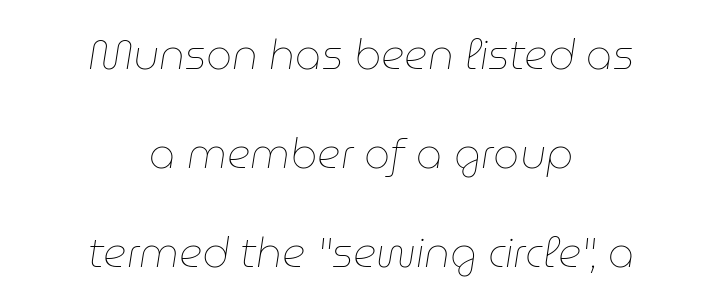
Heaviness? Minimal to ordinary, like unemphasized prose. Would a proofreader flag this as italicized? Yes. Is this a fixed-width face? No — the glyphs have proportional, varying widths. Words appear dense and cohesive because spacing is normal.
